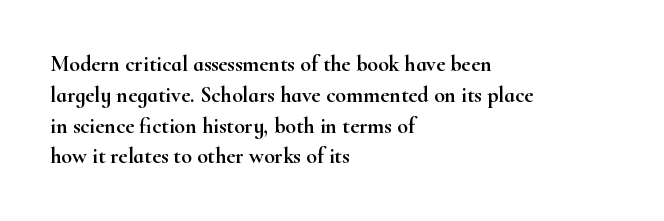
A classic flush-left, rag-right setting is used for this passage. Rendered with straight, roman letterforms. The rendering uses a moderate line-height, typical for paragraphs. In terms of letterspacing, this is plain default setting.
